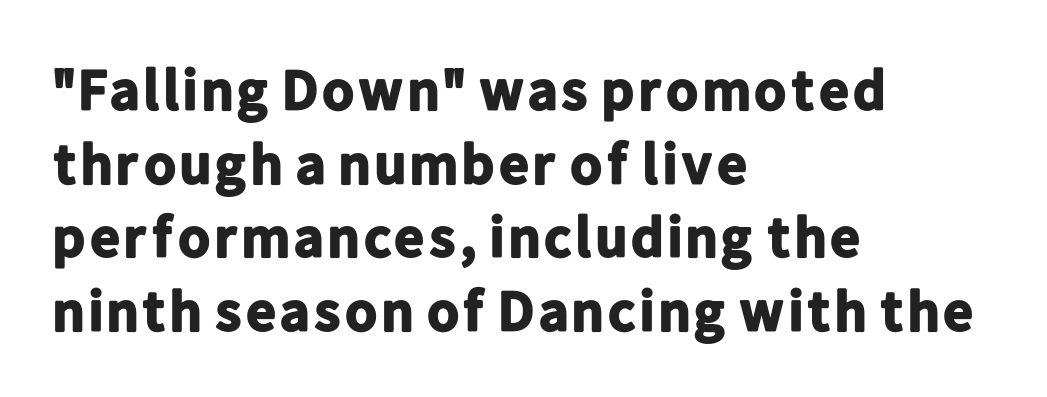
Q: Is the text bold? A: Yes.
Q: Is the text italic (slanted)? A: No, it is upright.
Q: Is the typeface a serif or a sans-serif typeface? A: Sans-serif.
Q: Is the text underlined? A: No.
Q: How is the paragraph aligned? A: Left-aligned.
Q: Is the spacing between letters normal or unusually wide? A: Normal.
Q: Is the spacing between lines tight, normal or loose? A: Normal.
Q: Width (condensed, normal, or wide)? A: Normal.
Q: Stroke contrast? A: Low.
Q: x-height? A: Medium.
Q: Monospaced? A: No.
